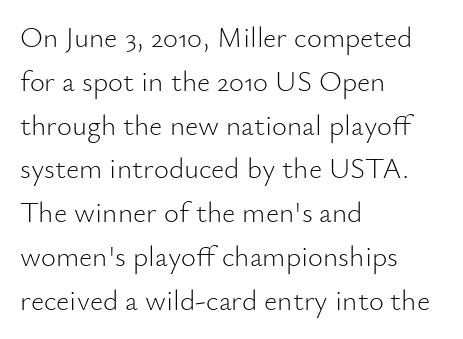
{"serif": "no", "italic": "no", "bold": "no", "weight": "light", "width": "normal", "stroke_contrast": "low", "x_height": "small", "monospaced": "no", "underline": "no", "align": "left", "line_spacing": "normal", "line_spacing_ratio": 1.51, "letter_spacing": "normal", "letter_spacing_em": 0.0, "glyph_px": 29}
